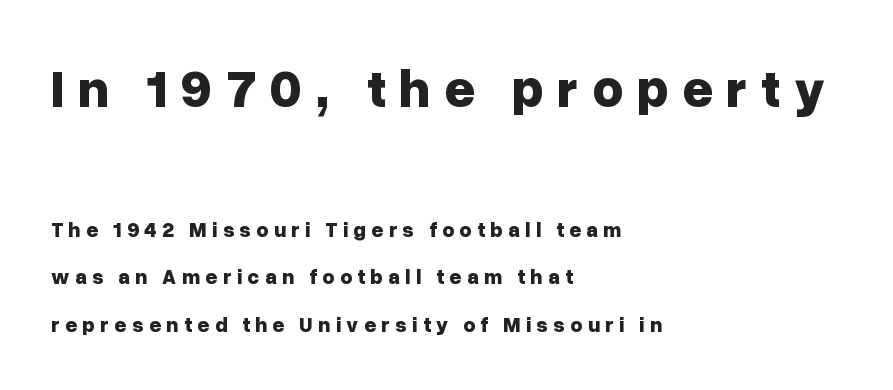
Beneath every word, the page is bare. The ragged edge is on the right, which tells us the setting is flush left. There is plenty of visible air inserted between adjacent glyphs. This is heavy type, rendered in bold. A typesetter would mark this as roman, not italic.
